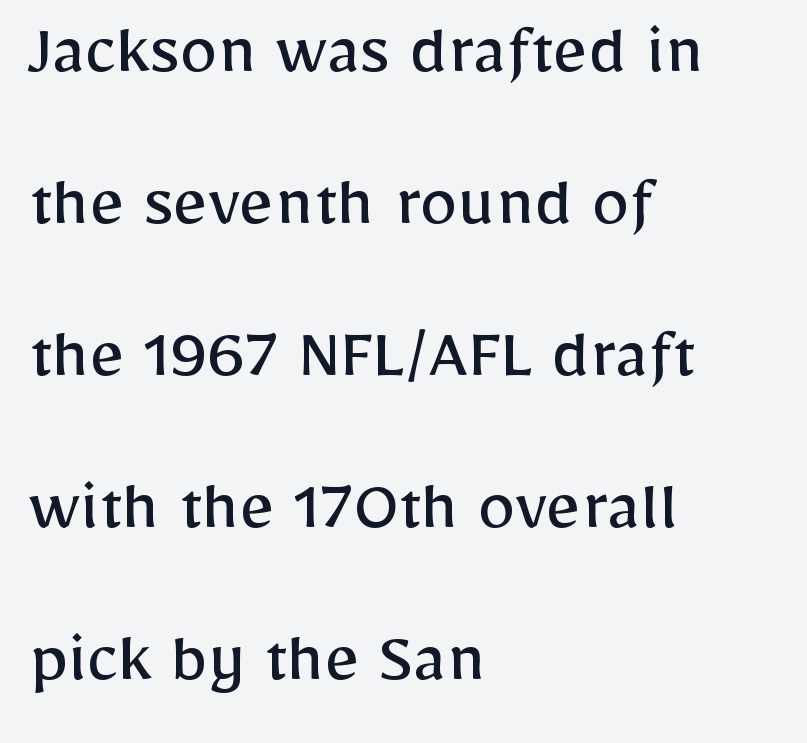
The image shows 76 px regular-weight sans-serif type, upright; set left-aligned, loose line spacing (2.0x), normal letter spacing, not underlined; low stroke contrast and a medium x-height.
